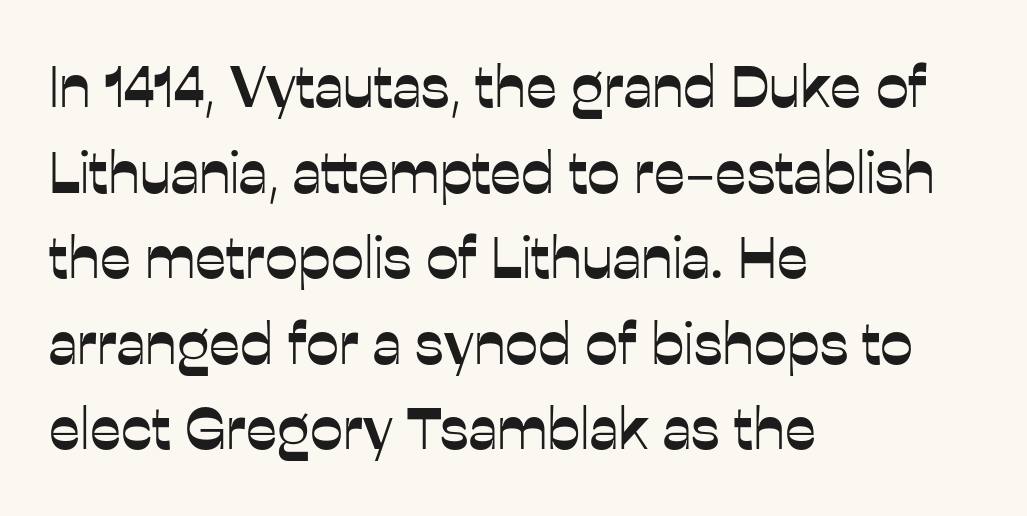
Q: Is the text italic (slanted)? A: No, it is upright.
Q: Is the typeface a serif or a sans-serif typeface? A: Sans-serif.
Q: Is the text underlined? A: No.
Q: How is the paragraph aligned? A: Left-aligned.
Q: Is the spacing between letters normal or unusually wide? A: Normal.
Q: Is the spacing between lines tight, normal or loose? A: Normal.
Q: Width (condensed, normal, or wide)? A: Normal.
Q: Stroke contrast? A: Low.
Q: x-height? A: Medium.
Q: Monospaced? A: No.
